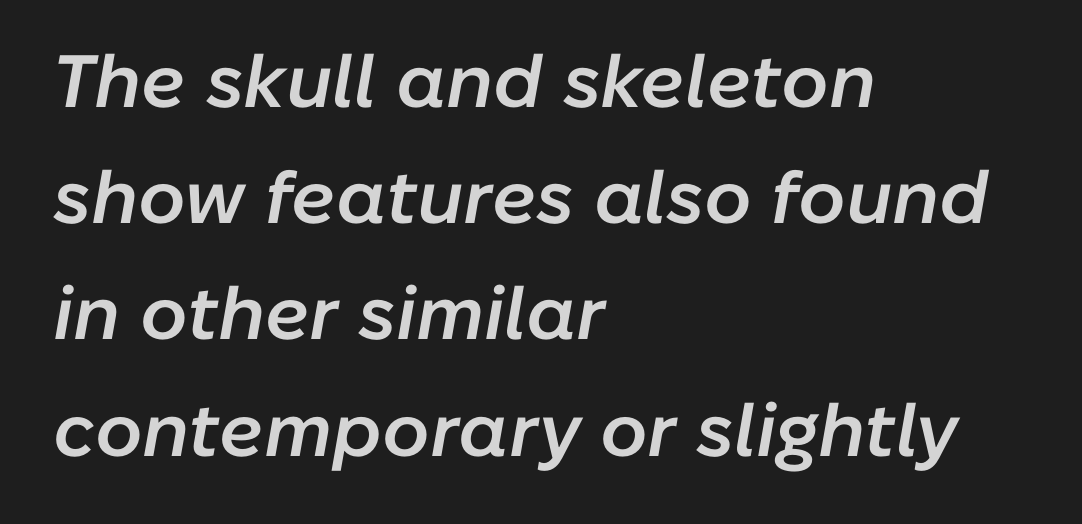
Q: Is the text bold? A: Semi-bold.
Q: Is the text italic (slanted)? A: Yes, it leans right by about 10 degrees.
Q: Is the text underlined? A: No.
Q: How is the paragraph aligned? A: Left-aligned.
Q: Is the spacing between letters normal or unusually wide? A: Normal.
Q: Is the spacing between lines tight, normal or loose? A: Normal.
Q: Width (condensed, normal, or wide)? A: Normal.
Q: Stroke contrast? A: Low.
Q: x-height? A: Medium.
Q: Monospaced? A: No.
